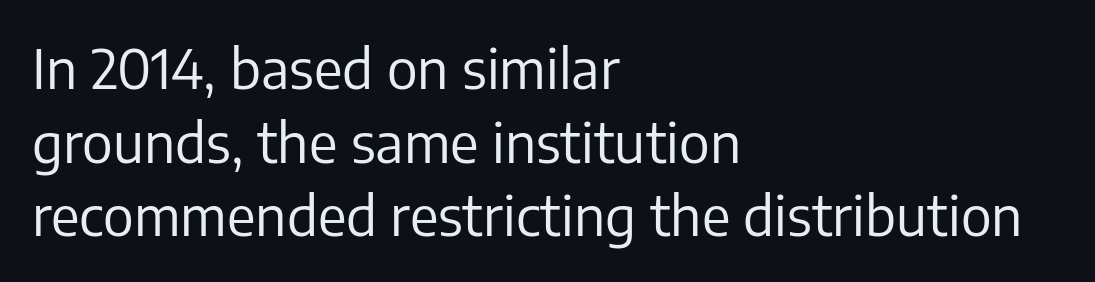
Q: Is the text bold? A: No.
Q: Is the text italic (slanted)? A: No, it is upright.
Q: Is the typeface a serif or a sans-serif typeface? A: Sans-serif.
Q: Is the text underlined? A: No.
Q: How is the paragraph aligned? A: Left-aligned.
Q: Is the spacing between letters normal or unusually wide? A: Normal.
Q: Is the spacing between lines tight, normal or loose? A: Normal.
Q: Width (condensed, normal, or wide)? A: Normal.
Q: Stroke contrast? A: Low.
Q: x-height? A: Medium.
Q: Monospaced? A: No.
